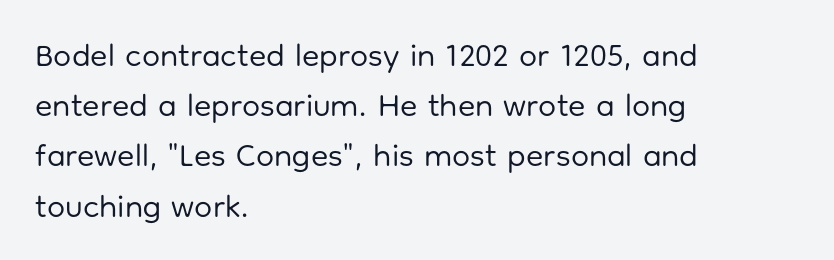
Caption: face not bold, strokes unweighted. Any mark beneath the type? The region is blank. In terms of letterform style, serifs are entirely absent. The typography opts for an upright posture over an oblique one. The ragged edge is on the right, which tells us the setting is flush left. The horizontal fit of the characters is conventional and even.
